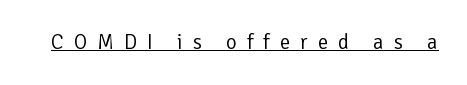
The image shows 21 px text type, upright; set unusually wide letter spacing (+0.47 em), underlined.
